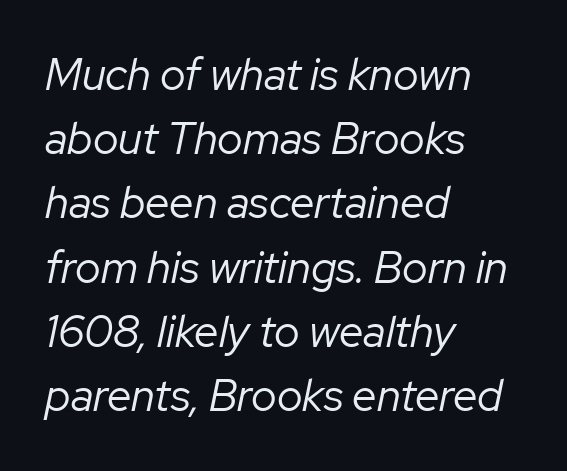
Q: Is the text bold? A: No.
Q: Is the text italic (slanted)? A: Yes, it leans right by about 12 degrees.
Q: Is the text underlined? A: No.
Q: How is the paragraph aligned? A: Left-aligned.
Q: Is the spacing between letters normal or unusually wide? A: Normal.
Q: Is the spacing between lines tight, normal or loose? A: Normal.
Q: Width (condensed, normal, or wide)? A: Normal.
Q: Stroke contrast? A: Low.
Q: x-height? A: Medium.
Q: Monospaced? A: No.
